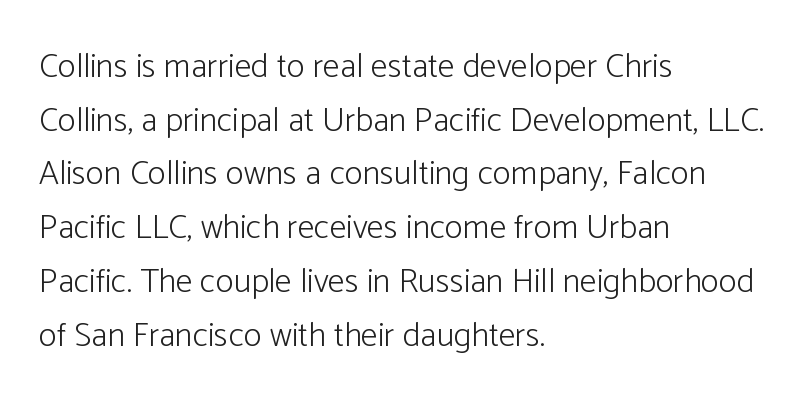
{"serif": "no", "italic": "no", "bold": "no", "weight": "light", "width": "normal", "stroke_contrast": "low", "x_height": "medium", "monospaced": "no", "underline": "no", "align": "left", "line_spacing": "normal", "line_spacing_ratio": 1.58, "letter_spacing": "normal", "letter_spacing_em": 0.0, "glyph_px": 34}
